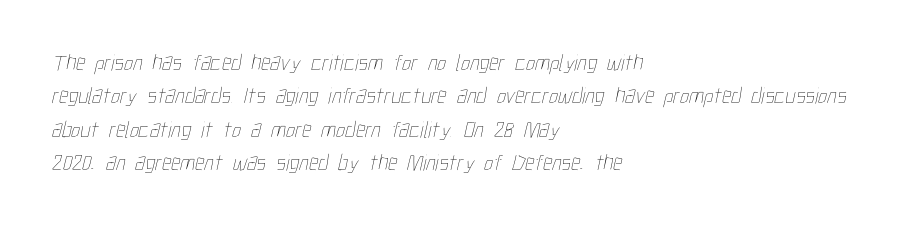
The strokes carry an ordinary text weight at most. This sample is left-justified, so line endings fall wherever the words run out. Quick note: underline off. The letters sit at their default tracking, neither squeezed nor spread.
